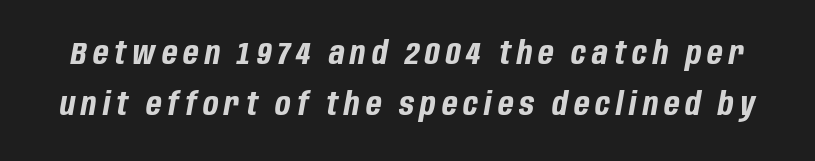
Descenders are the only things crossing below the line. Looks like regular typesetting: each glyph gets only the width it needs. Regarding leading, the lines here are spaced in the standard way. This is heavy type, rendered in bold. The rendering applies a slant to the glyphs.
